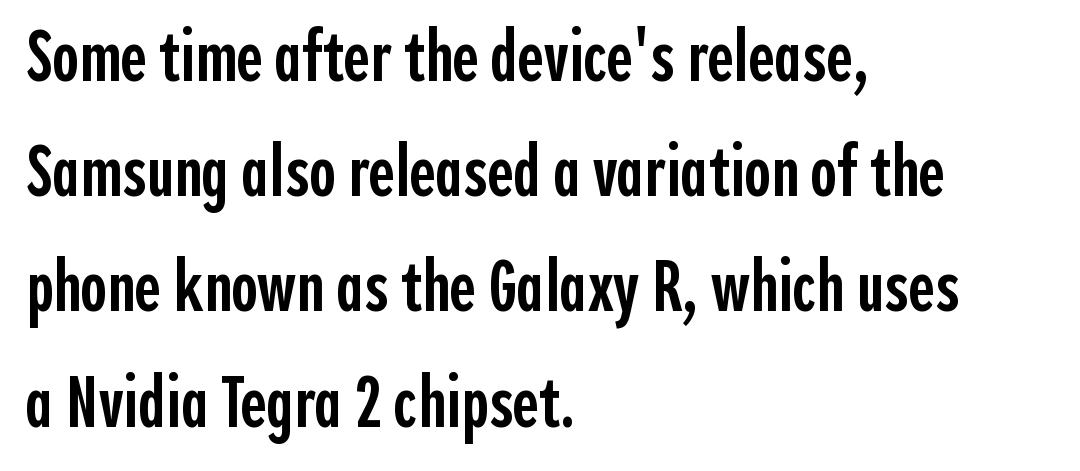
These lines sit exactly where default settings would place them. The font is running at a semibold setting, under full bold. Typographically, this falls in the sans-serif category. Nobody drew a line under any word here.
